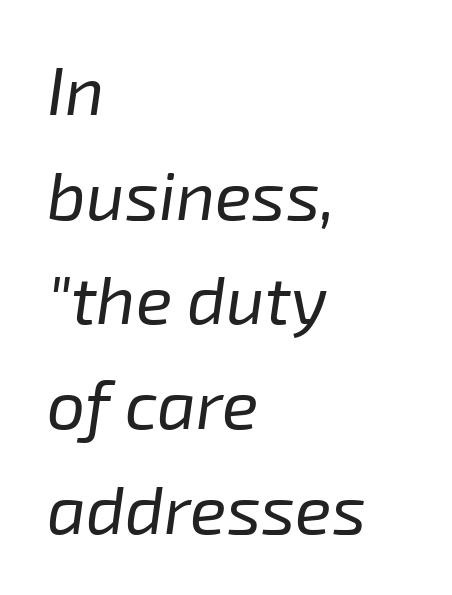
Q: Is the text bold? A: No.
Q: Is the text italic (slanted)? A: Yes, it leans right by about 8 degrees.
Q: Is the text underlined? A: No.
Q: How is the paragraph aligned? A: Left-aligned.
Q: Is the spacing between letters normal or unusually wide? A: Normal.
Q: Is the spacing between lines tight, normal or loose? A: Normal.
Q: Width (condensed, normal, or wide)? A: Normal.
Q: Stroke contrast? A: Low.
Q: x-height? A: Medium.
Q: Monospaced? A: No.
